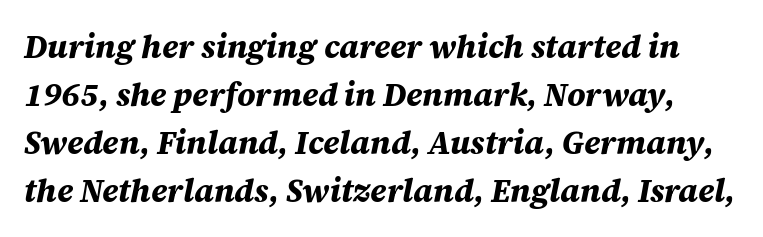
{"italic": "yes", "lean": "right", "slant_degrees": 12, "bold": "yes", "weight": "bold", "width": "normal", "stroke_contrast": "medium", "x_height": "large", "monospaced": "no", "underline": "no", "line_spacing": "normal", "line_spacing_ratio": 1.5, "letter_spacing": "normal", "letter_spacing_em": 0.0, "glyph_px": 32}
